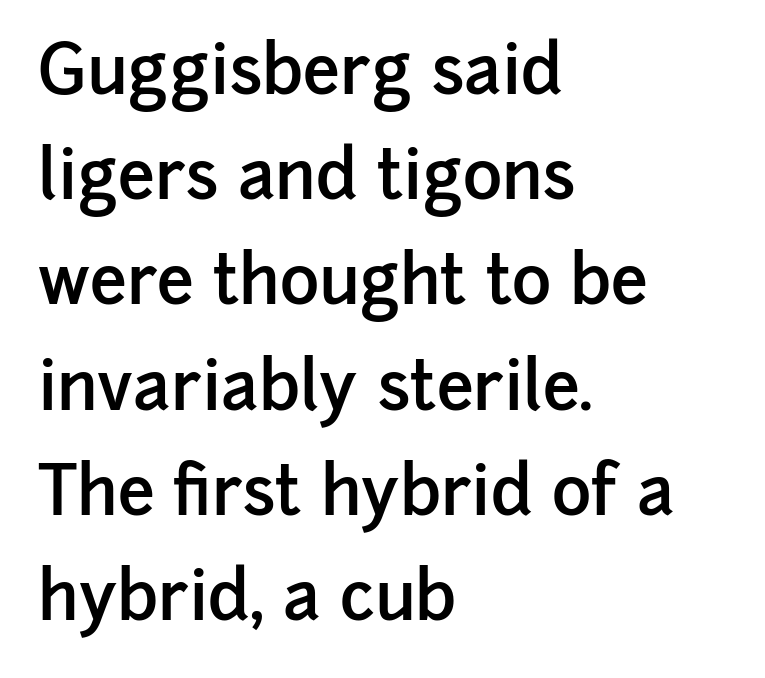
{"serif": "no", "italic": "no", "bold": "semi", "weight": "semibold", "width": "normal", "stroke_contrast": "low", "x_height": "medium", "monospaced": "no", "underline": "no", "align": "left", "line_spacing": "normal", "line_spacing_ratio": 1.57, "letter_spacing": "normal", "letter_spacing_em": 0.0, "glyph_px": 67}
